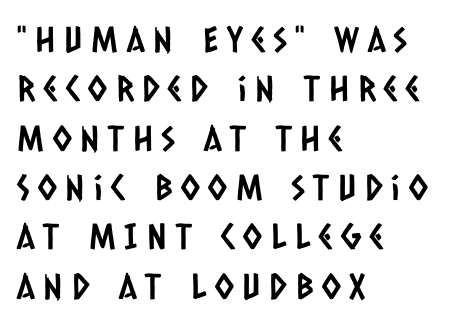
{"serif": "no", "width": "condensed", "stroke_contrast": "low", "x_height": "large", "monospaced": "no", "underline": "no", "align": "left", "line_spacing": "normal", "line_spacing_ratio": 1.41, "letter_spacing": "wide", "letter_spacing_em": 0.25, "glyph_px": 35}
